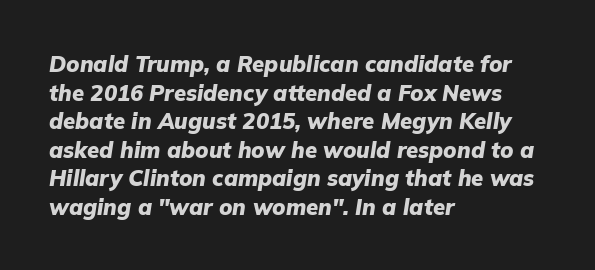
{"italic": "yes", "lean": "right", "slant_degrees": 9, "bold": "yes", "underline": "no", "align": "left", "line_spacing": "normal", "line_spacing_ratio": 1.3, "letter_spacing": "normal", "letter_spacing_em": 0.0, "glyph_px": 22}
